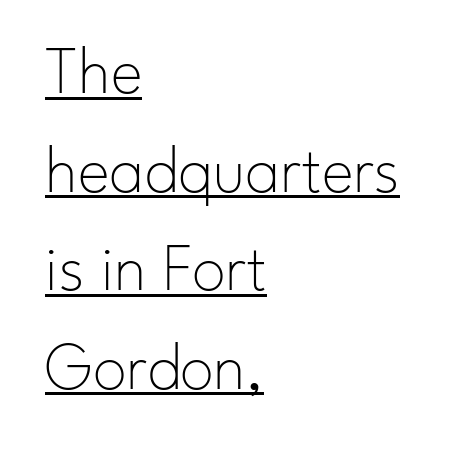
{"serif": "no", "italic": "no", "bold": "no", "weight": "thin", "width": "normal", "stroke_contrast": "low", "x_height": "small", "monospaced": "no", "underline": "yes", "align": "left", "line_spacing": "normal", "line_spacing_ratio": 1.45, "letter_spacing": "normal", "letter_spacing_em": 0.0, "glyph_px": 68}
